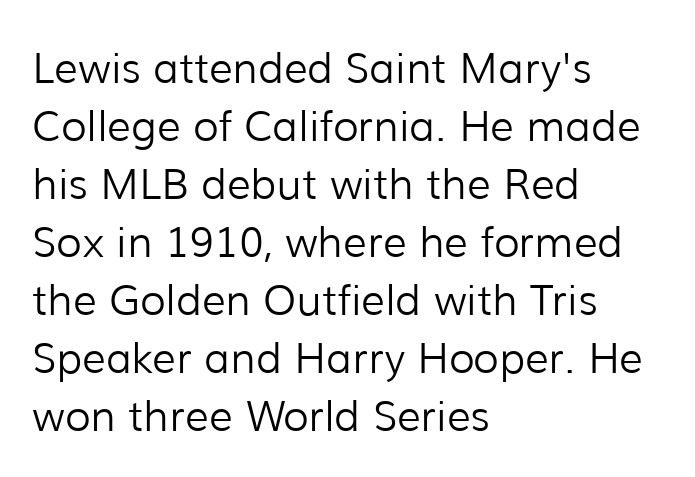
{"serif": "no", "italic": "no", "bold": "no", "weight": "light", "width": "normal", "stroke_contrast": "low", "x_height": "medium", "monospaced": "no", "underline": "no", "align": "left", "line_spacing": "normal", "line_spacing_ratio": 1.38, "letter_spacing": "normal", "letter_spacing_em": 0.0, "glyph_px": 42}
